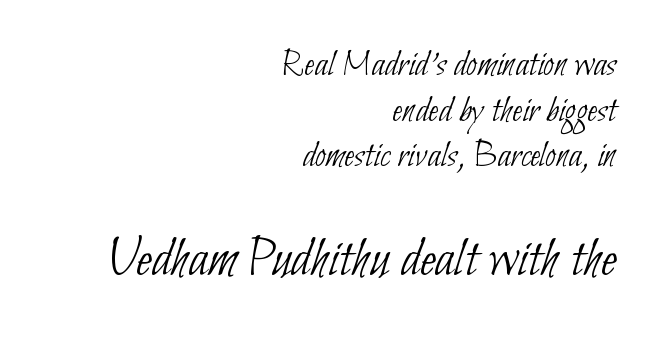
Q: Is the text bold? A: No.
Q: Is the typeface a serif or a sans-serif typeface? A: Sans-serif.
Q: Is the text underlined? A: No.
Q: How is the paragraph aligned? A: Right-aligned.
Q: Is the spacing between letters normal or unusually wide? A: Normal.
Q: Which block of text is set in a larger size, the first (top) or the second (bottom)? A: The second (bottom) one.
Q: Width (condensed, normal, or wide)? A: Condensed.
Q: Stroke contrast? A: Low.
Q: x-height? A: Small.
Q: Monospaced? A: No.
